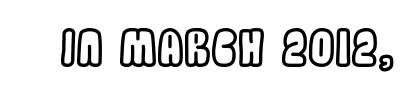
Q: Is the text italic (slanted)? A: No, it is upright.
Q: Is the text underlined? A: No.
Q: Is the spacing between letters normal or unusually wide? A: Normal.
Q: Width (condensed, normal, or wide)? A: Condensed.
Q: x-height? A: Large.
Q: Monospaced? A: No.
